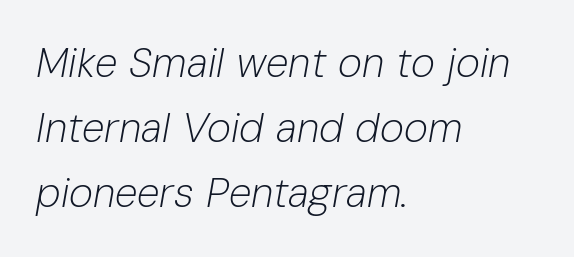
{"italic": "yes", "lean": "right", "slant_degrees": 10, "bold": "no", "weight": "light", "width": "normal", "stroke_contrast": "low", "x_height": "medium", "monospaced": "no", "underline": "no", "align": "left", "line_spacing": "normal", "line_spacing_ratio": 1.59, "letter_spacing": "normal", "letter_spacing_em": 0.0, "glyph_px": 41}
